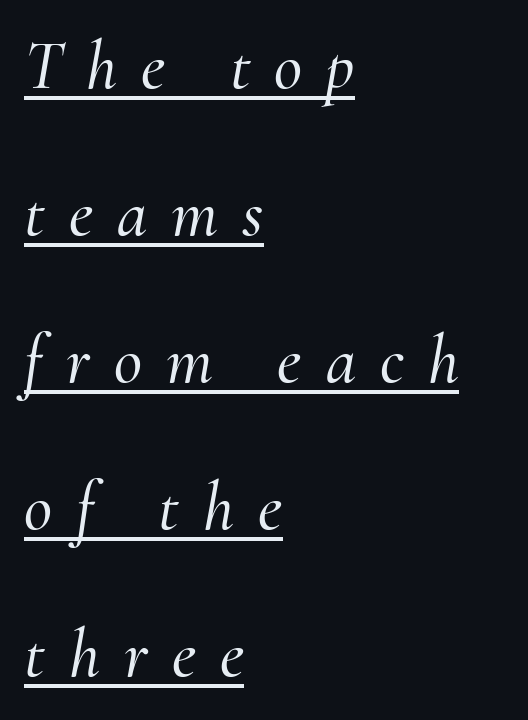
These lines stand farther apart than default settings would place them. The passage shown has open, widely tracked lettering throughout. The glyphs are accompanied by a horizontal stroke just below them. Slanted lettering throughout.
